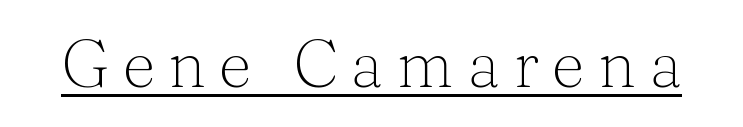
You can see a thin bar hugging the bottom of the glyphs. Stems here are at most as thick as an everyday book face. It's the straight-up-and-down kind of type. The line texture is sparse and dotted thanks to wide tracking. Proportional: the letters do not fall into vertical columns. Serifs: yes, visible at the terminals of the letterforms.
